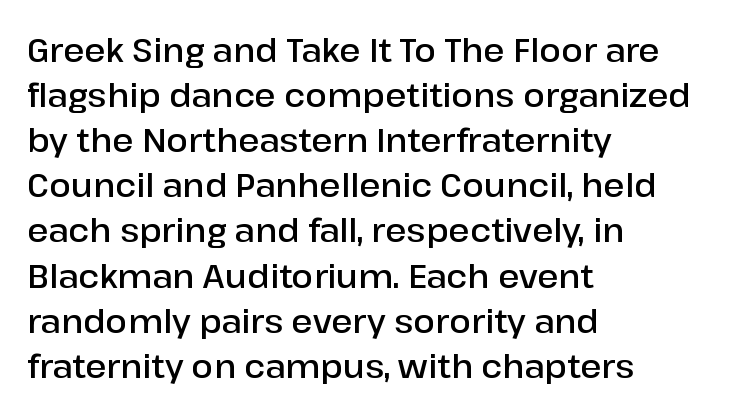
Typeset ragged right — the left edge is the straight one. Look at the bottom of the vertical strokes: they stop flat, with no serifs. This sample has the flowing, uneven cadence of proportional lettering. Tracking here is standard; glyphs follow each other at the usual distance. Just letters on the line, the space beneath them empty.
